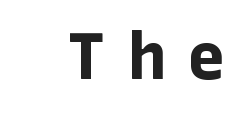
{"serif": "no", "italic": "no", "bold": "yes", "weight": "bold", "width": "normal", "stroke_contrast": "low", "x_height": "medium", "underline": "no", "letter_spacing": "wide", "letter_spacing_em": 0.32, "glyph_px": 65}
